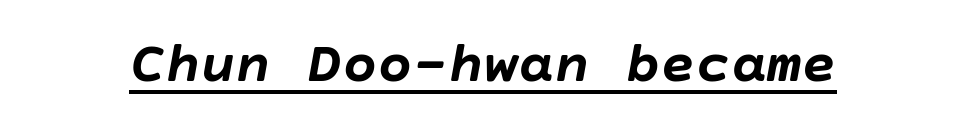
Words appear dense and cohesive because spacing is normal. These lines carry a lot of weight — the face is fully bold. Check the space under the baseline: a stroke is drawn there. The whole block is typeset with a tilt.
